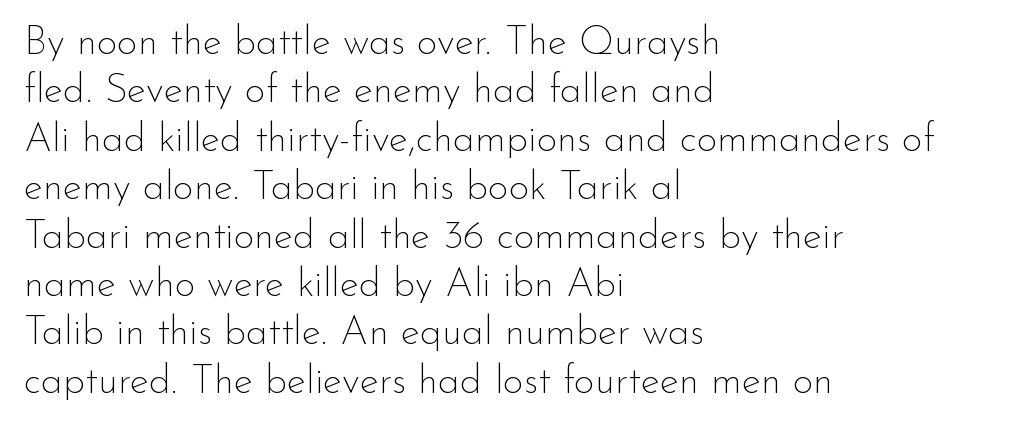
Do the characters align in a grid? No, the font is proportional. The passage shown is not underscored anywhere. Teacher's note: observe the even left margin — that is flush-left alignment. These lines keep a tight, regular rhythm from letter to letter. Vertical strokes here are truly vertical. Stroke thickness stays within the range of a standard reading face or lighter.
